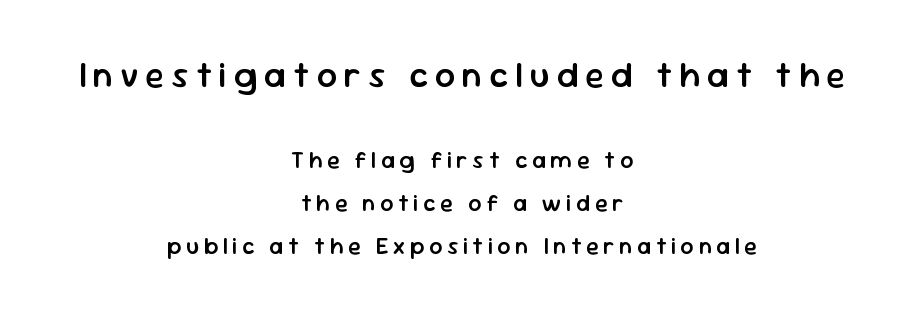
Q: Is the text bold? A: Semi-bold.
Q: Is the text italic (slanted)? A: No, it is upright.
Q: Is the typeface a serif or a sans-serif typeface? A: Sans-serif.
Q: Is the text underlined? A: No.
Q: How is the paragraph aligned? A: Centered.
Q: Is the spacing between letters normal or unusually wide? A: Unusually wide.
Q: Which block of text is set in a larger size, the first (top) or the second (bottom)? A: The first (top) one.
Q: Width (condensed, normal, or wide)? A: Normal.
Q: Stroke contrast? A: Low.
Q: x-height? A: Medium.
Q: Monospaced? A: No.
